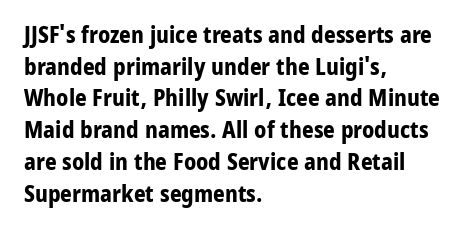
The image shows 23 px bold type, upright; set left-aligned, normal line spacing (1.38x), normal letter spacing, not underlined.
